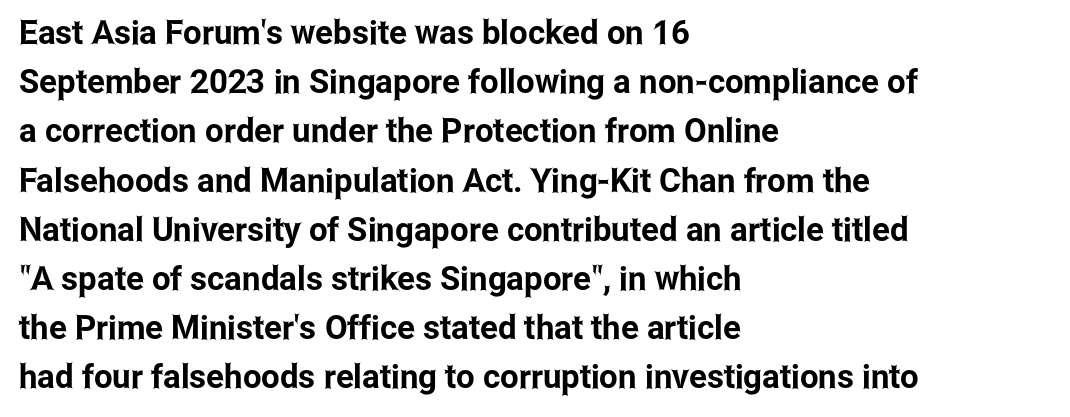
The letters advance in unequal steps, a hallmark of proportional type. The lettering holds an erect, upright posture throughout. This rendering leaves character spacing at its baseline value. In terms of leading, this rendering sits right in the middle. Leftover space on each line is placed entirely after the last word.
